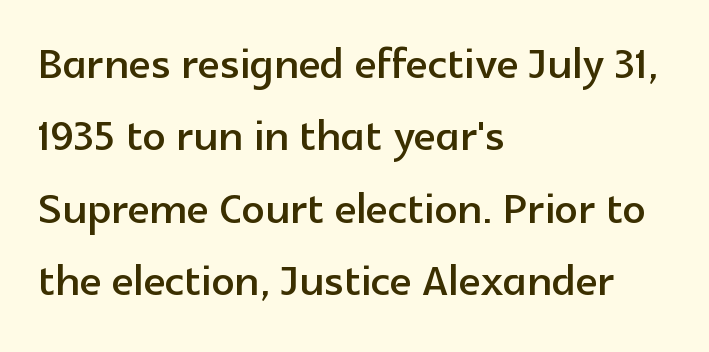
{"serif": "no", "italic": "no", "width": "normal", "x_height": "medium", "monospaced": "no", "underline": "no", "align": "left", "line_spacing": "normal", "line_spacing_ratio": 1.27, "letter_spacing": "normal", "letter_spacing_em": 0.0, "glyph_px": 57}
